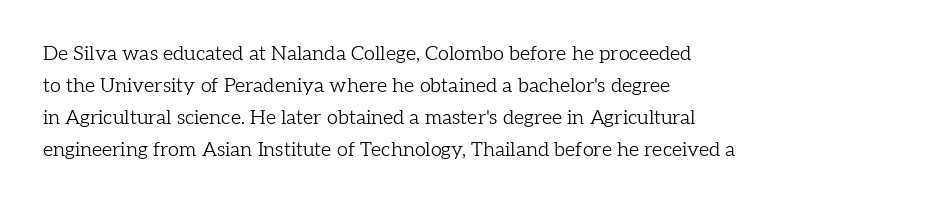
Caption: standard tracking, unaltered. The line-height multiplier appears to be the usual default. Type without underlining. This sample uses an upright cut, with every glyph sitting square on the baseline. This rendering uses left alignment, leaving the right contour irregular. The characters are drawn with everyday or finer stroke widths.
